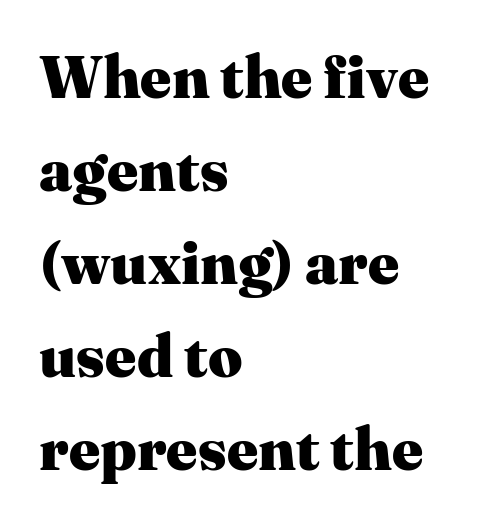
{"serif": "yes", "italic": "no", "bold": "yes", "weight": "heavy", "width": "normal", "stroke_contrast": "medium", "x_height": "medium", "monospaced": "no", "underline": "no", "align": "left", "line_spacing": "normal", "line_spacing_ratio": 1.55, "letter_spacing": "normal", "letter_spacing_em": 0.0, "glyph_px": 60}
